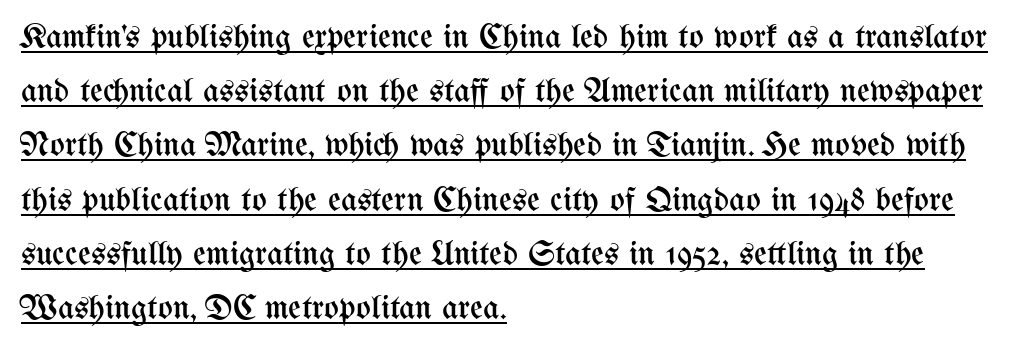
The image shows 35 px regular-weight, condensed type, upright; set left-aligned, normal line spacing (1.55x), normal letter spacing, underlined; medium stroke contrast and a medium x-height.
